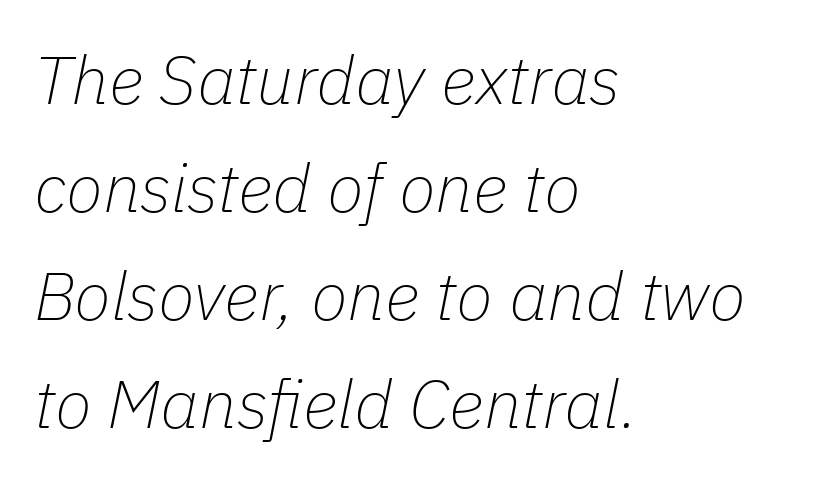
Q: Is the text bold? A: No.
Q: Is the text italic (slanted)? A: Yes, it leans right by about 11 degrees.
Q: Is the text underlined? A: No.
Q: How is the paragraph aligned? A: Left-aligned.
Q: Is the spacing between letters normal or unusually wide? A: Normal.
Q: Is the spacing between lines tight, normal or loose? A: Normal.
Q: Width (condensed, normal, or wide)? A: Normal.
Q: Stroke contrast? A: Low.
Q: x-height? A: Medium.
Q: Monospaced? A: No.
